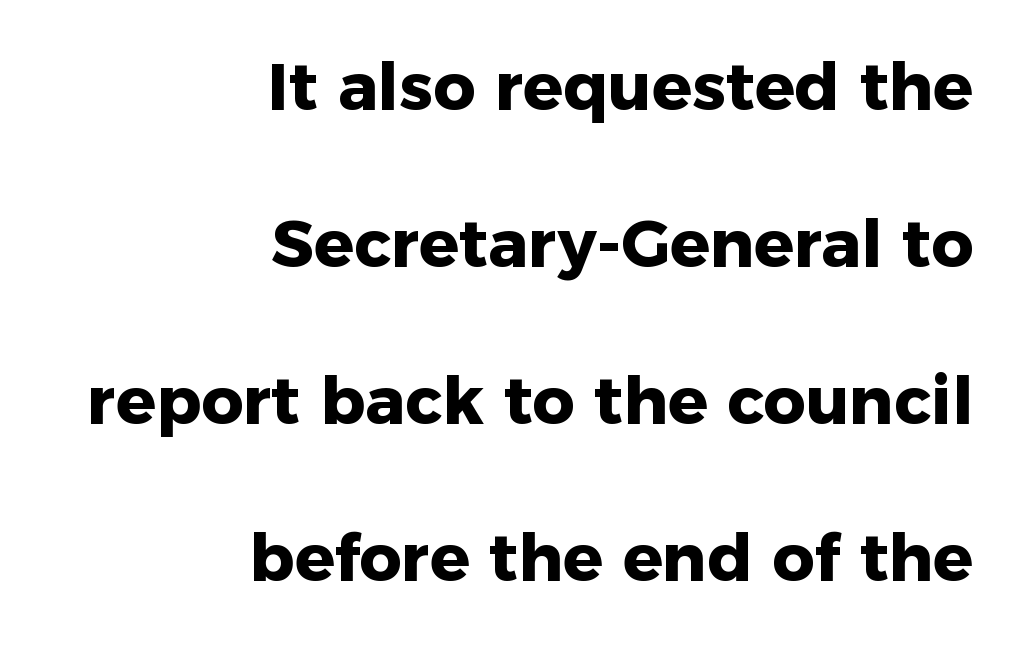
You could not count columns in this text — the font is proportionally spaced. As a designer I'd log this as weight 700, bold. Posture: straight, roman, zero tilt. Any mark beneath the type? The region is blank. Here the glyphs are tracked normally, forming tight word shapes.
